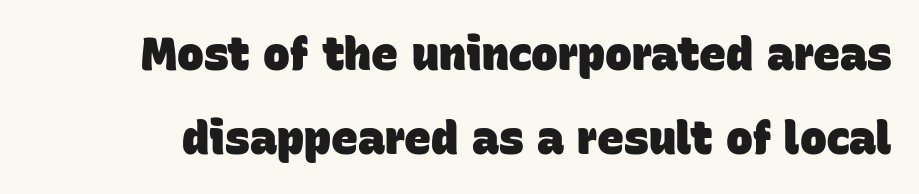
A bare baseline throughout the passage. Compared with an ordinary text face, these strokes are far heavier — a full bold. Serif or sans? Sans — the stroke terminals are bare. Tracking here is standard; glyphs follow each other at the usual distance.
